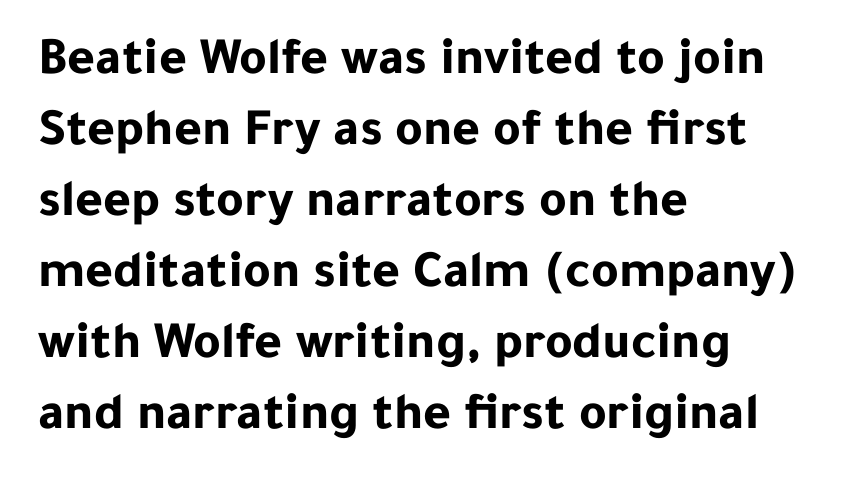
{"serif": "no", "italic": "no", "bold": "yes", "weight": "bold", "width": "normal", "stroke_contrast": "low", "x_height": "medium", "monospaced": "no", "underline": "no", "align": "left", "line_spacing": "normal", "line_spacing_ratio": 1.34, "letter_spacing": "normal", "letter_spacing_em": 0.0, "glyph_px": 53}
